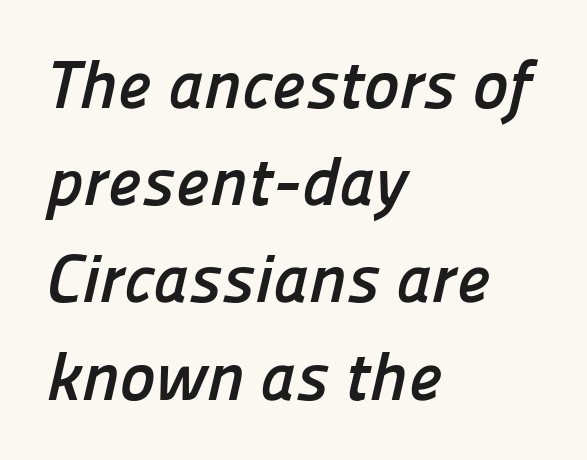
{"serif": "no", "bold": "yes", "weight": "semibold", "width": "normal", "stroke_contrast": "low", "x_height": "medium", "monospaced": "no", "underline": "no", "align": "left", "line_spacing": "normal", "line_spacing_ratio": 1.43, "letter_spacing": "normal", "letter_spacing_em": 0.0, "glyph_px": 68}
